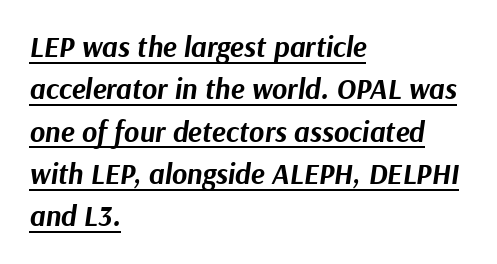
Q: Is the text bold? A: Yes.
Q: Is the text italic (slanted)? A: Yes, it leans right by about 9 degrees.
Q: Is the text underlined? A: Yes.
Q: How is the paragraph aligned? A: Left-aligned.
Q: Is the spacing between letters normal or unusually wide? A: Normal.
Q: Is the spacing between lines tight, normal or loose? A: Normal.
Q: Width (condensed, normal, or wide)? A: Normal.
Q: Stroke contrast? A: Medium.
Q: x-height? A: Medium.
Q: Monospaced? A: No.
